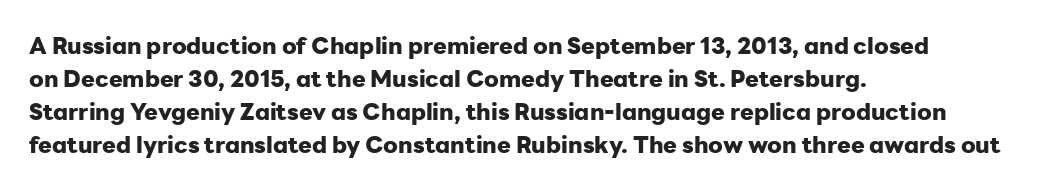
This sample keeps an unexceptional amount of space between lines. Strokes here are thick enough to call this a true bold. A student would call this left alignment; a typographer would say flush left, rag right. You can tell it's not italic because the verticals are truly vertical.
